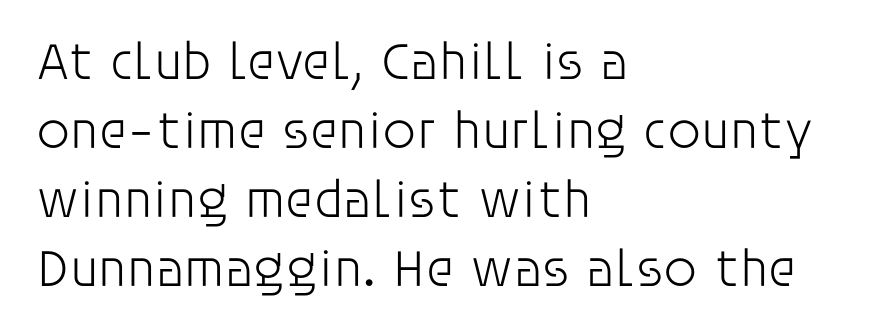
The image shows 53 px light sans-serif type, upright; set left-aligned, normal line spacing (1.3x), normal letter spacing, not underlined; low stroke contrast and a large x-height.
